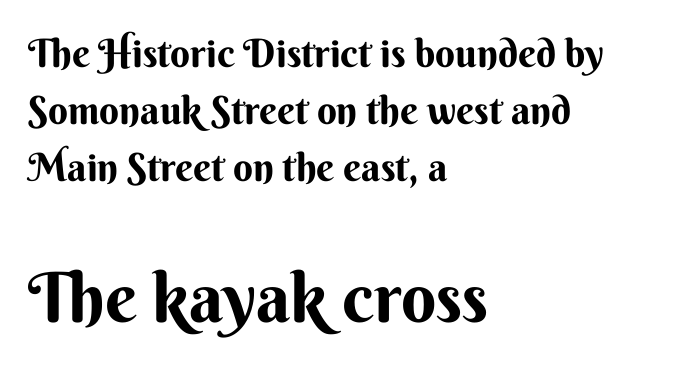
Q: Is the text italic (slanted)? A: No, it is upright.
Q: Is the typeface a serif or a sans-serif typeface? A: Sans-serif.
Q: Is the text underlined? A: No.
Q: How is the paragraph aligned? A: Left-aligned.
Q: Is the spacing between letters normal or unusually wide? A: Normal.
Q: Is the spacing between lines tight, normal or loose? A: Normal.
Q: Which block of text is set in a larger size, the first (top) or the second (bottom)? A: The second (bottom) one.
Q: Width (condensed, normal, or wide)? A: Normal.
Q: Stroke contrast? A: Medium.
Q: x-height? A: Small.
Q: Monospaced? A: No.
